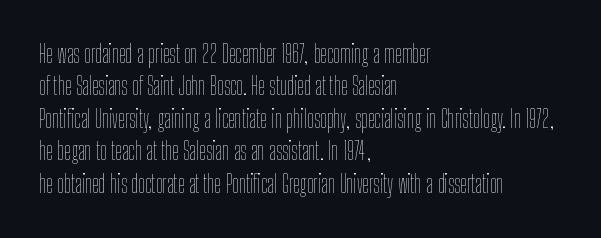
The image shows 24 px text type, upright; set left-aligned, normal line spacing (1.35x), normal letter spacing, not underlined.
